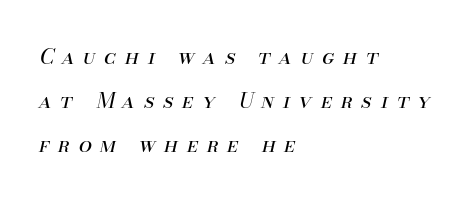
{"italic": "yes", "lean": "right", "slant_degrees": 13, "bold": "no", "underline": "no", "align": "left", "line_spacing": "loose", "line_spacing_ratio": 2.09, "letter_spacing": "wide", "letter_spacing_em": 0.42, "glyph_px": 21}
